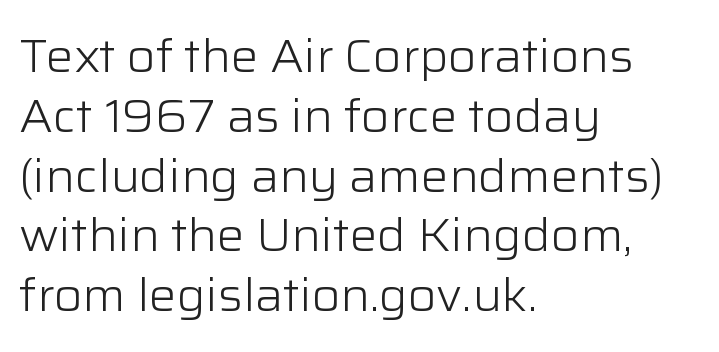
This rendering features lettering with no underline. The block of text has a typical density, with ordinary space between rows. You could call the tracking neutral — neither tight nor loose. The typesetter chose a ragged-right arrangement here. This reads as an unemphasized weight, regular at the heaviest.
